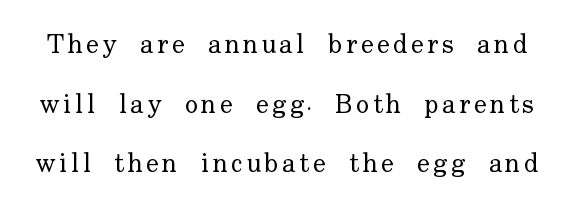
{"italic": "no", "bold": "no", "underline": "no", "line_spacing": "loose", "line_spacing_ratio": 2.21, "glyph_px": 27}
